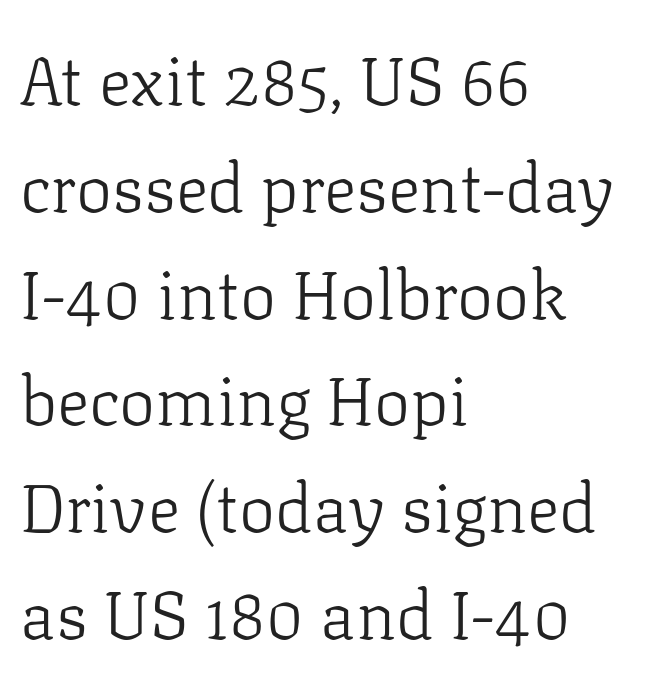
Note the varied advance widths — an 'i' is clearly narrower than an 'm'. All the whitespace from short lines collects on the right. Reading down the column, the eye jumps a familiar distance to each next line. To sum up the face: it has serifs.
